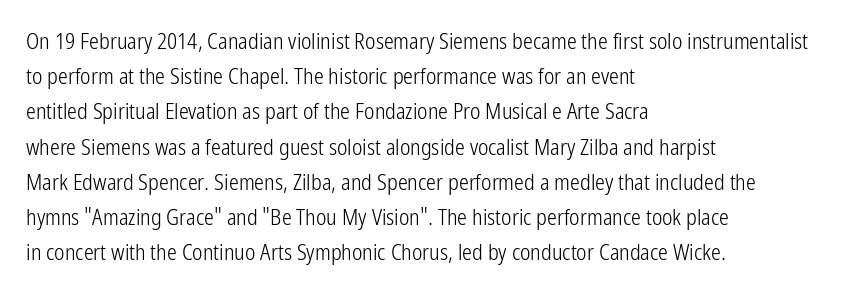
Q: Is the text bold? A: No.
Q: Is the text italic (slanted)? A: No, it is upright.
Q: Is the text underlined? A: No.
Q: How is the paragraph aligned? A: Left-aligned.
Q: Is the spacing between letters normal or unusually wide? A: Normal.
Q: Is the spacing between lines tight, normal or loose? A: Normal.
